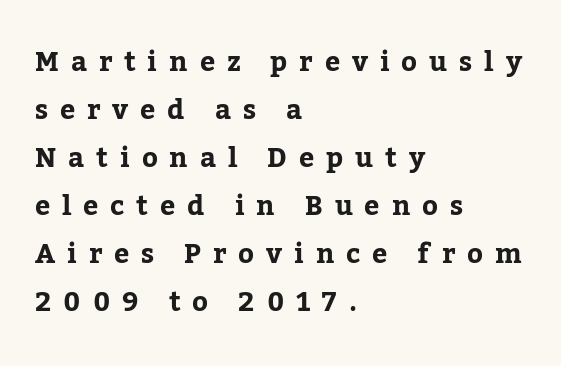
Letters rest on an invisible, unmarked baseline. The face used here is rendered with a markedly widened letterfit. Layout note: lines flush left. It's the straight-up-and-down kind of type.
